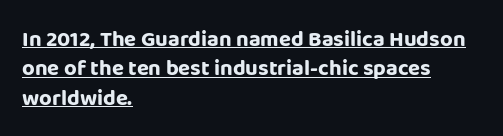
{"italic": "no", "bold": "yes", "underline": "yes", "align": "left", "line_spacing": "normal", "line_spacing_ratio": 1.33, "letter_spacing": "normal", "letter_spacing_em": 0.0, "glyph_px": 22}
